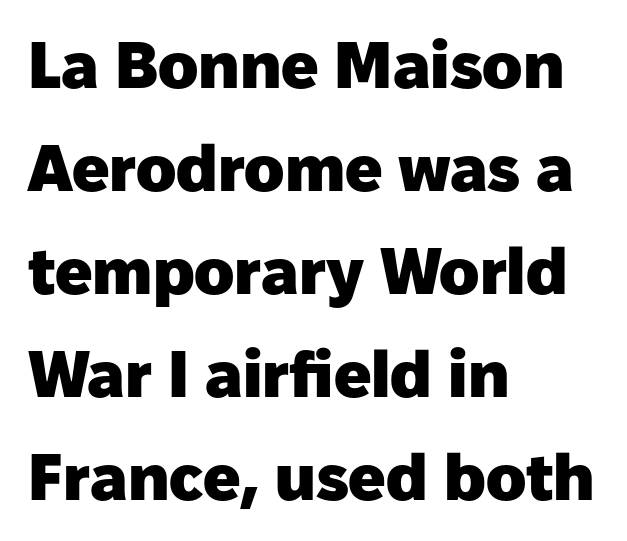
{"serif": "no", "italic": "no", "bold": "yes", "weight": "heavy", "width": "normal", "stroke_contrast": "low", "x_height": "medium", "monospaced": "no", "underline": "no", "align": "left", "line_spacing": "normal", "line_spacing_ratio": 1.56, "letter_spacing": "normal", "letter_spacing_em": 0.0, "glyph_px": 66}
